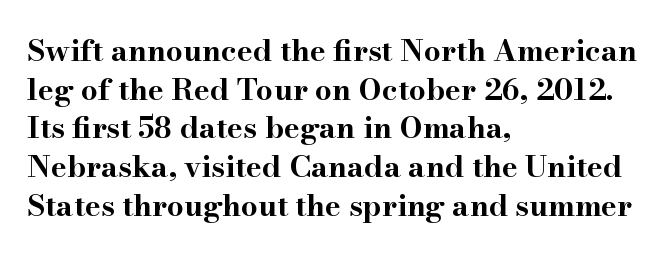
Q: Is the text bold? A: Yes.
Q: Is the text italic (slanted)? A: No, it is upright.
Q: Is the typeface a serif or a sans-serif typeface? A: Serif.
Q: Is the text underlined? A: No.
Q: How is the paragraph aligned? A: Left-aligned.
Q: Is the spacing between letters normal or unusually wide? A: Normal.
Q: Is the spacing between lines tight, normal or loose? A: Normal.
Q: Width (condensed, normal, or wide)? A: Wide.
Q: Stroke contrast? A: High.
Q: x-height? A: Small.
Q: Monospaced? A: No.
